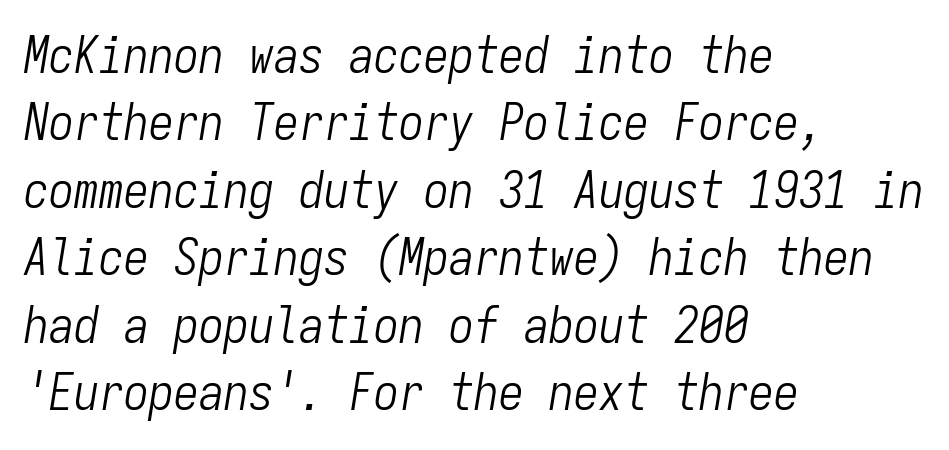
Looking at the ascenders, they clearly lean. Leading: standard. The rendering uses typewriter-style spacing with identical character cells. The strokes are not fattened; the text isn't bold. Each line starts at the same left margin while the right side varies.
